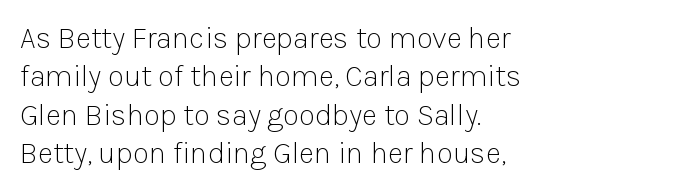
The image shows 30 px light sans-serif type, upright; set left-aligned, normal line spacing (1.28x), normal letter spacing, not underlined; low stroke contrast and a medium x-height.
